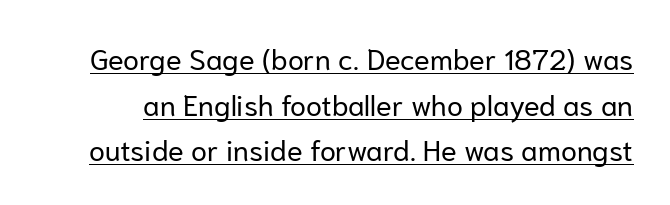
The typeface chosen for these lines omits serifs. The glyphs are accompanied by a horizontal stroke just below them. Each stroke keeps to a modest, everyday thickness or less. The letters stand upright; this is a roman face. Between one letter and the next there's only the usual sliver of space. Do the characters align in a grid? No, the font is proportional.
